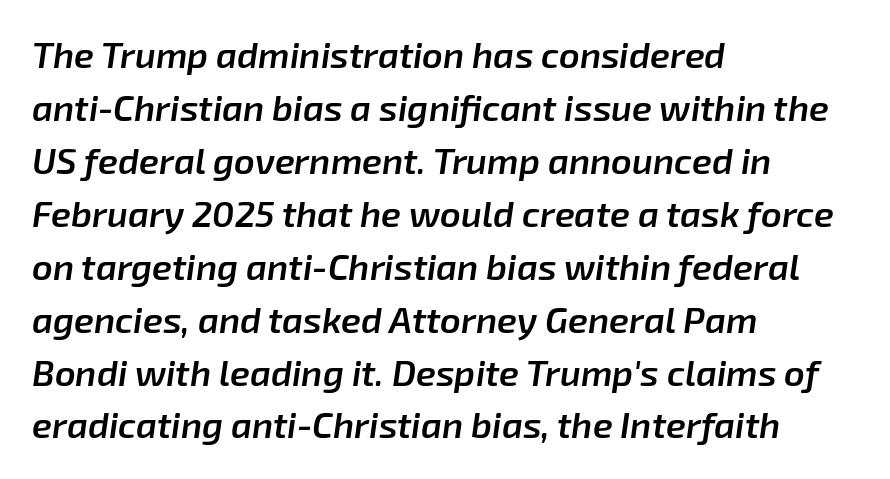
{"italic": "yes", "lean": "right", "slant_degrees": 8, "bold": "semi", "weight": "semibold", "width": "normal", "stroke_contrast": "low", "x_height": "medium", "monospaced": "no", "underline": "no", "align": "left", "line_spacing": "normal", "line_spacing_ratio": 1.47, "letter_spacing": "normal", "letter_spacing_em": 0.0, "glyph_px": 36}
